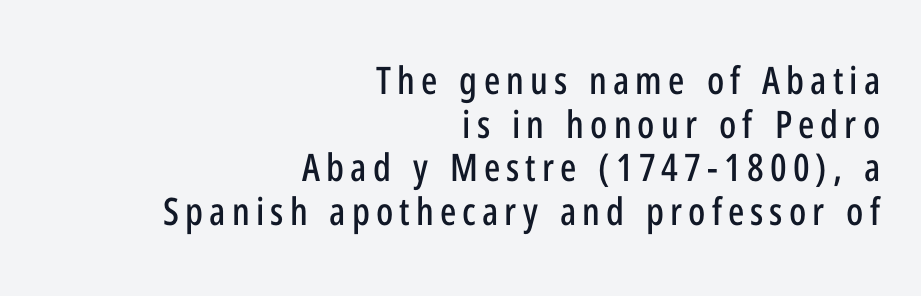
The rag falls on the left side of this text block. Whoever set this chose condensed vertical rhythm over breathing room. A clean baseline with only descenders dipping below it. Vertical strokes here are truly vertical. Note the varied advance widths — an 'i' is clearly narrower than an 'm'.
